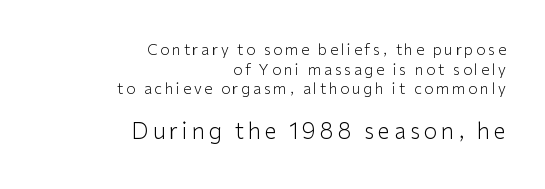
The image shows 22 px text type, upright; set right-aligned, normal line spacing (1.31x), not underlined; the second (bottom) block is 1.47x larger.
